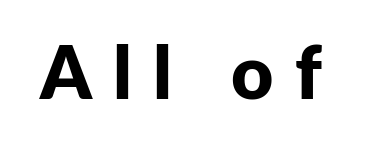
Plenty of ink on the page — the face is bold. The tracking jumps out immediately: characters are airy and widely separated. Looks like regular typesetting: each glyph gets only the width it needs. Type without underlining.
